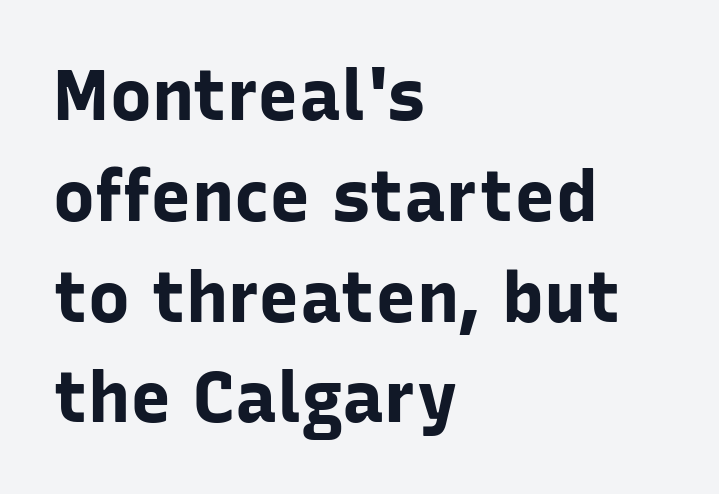
Q: Is the text bold? A: Yes.
Q: Is the text italic (slanted)? A: No, it is upright.
Q: Is the typeface a serif or a sans-serif typeface? A: Sans-serif.
Q: Is the text underlined? A: No.
Q: How is the paragraph aligned? A: Left-aligned.
Q: Is the spacing between letters normal or unusually wide? A: Normal.
Q: Is the spacing between lines tight, normal or loose? A: Normal.
Q: Width (condensed, normal, or wide)? A: Normal.
Q: Stroke contrast? A: Low.
Q: x-height? A: Medium.
Q: Monospaced? A: No.
